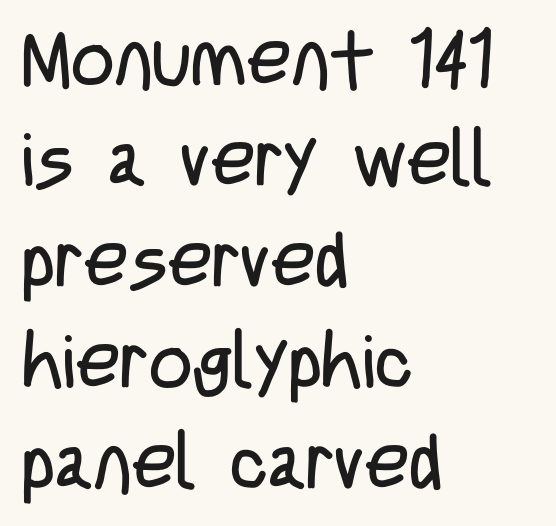
The image shows 76 px regular-weight, condensed sans-serif type, upright; set left-aligned, normal line spacing (1.33x), normal letter spacing, not underlined; low stroke contrast and a large x-height.
